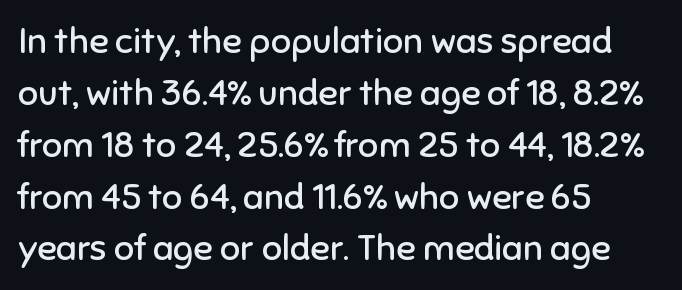
The image shows 36 px regular-weight sans-serif type, upright; set left-aligned, normal line spacing (1.44x), normal letter spacing, not underlined; low stroke contrast and a medium x-height.
